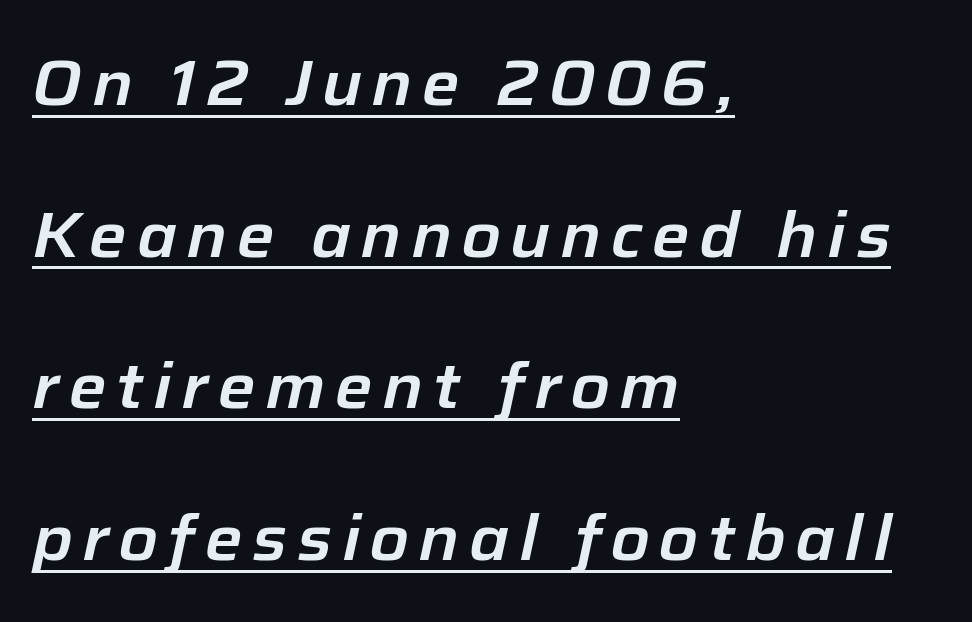
{"italic": "yes", "lean": "right", "slant_degrees": 12, "width": "normal", "stroke_contrast": "low", "x_height": "medium", "monospaced": "no", "underline": "yes", "align": "left", "line_spacing": "loose", "line_spacing_ratio": 2.37, "glyph_px": 64}
